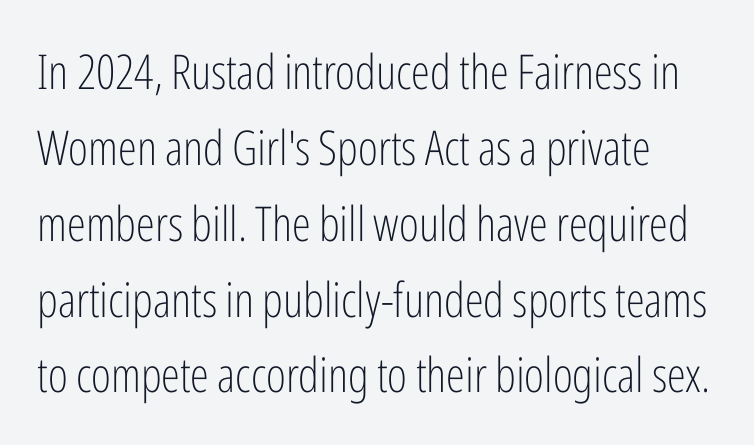
The image shows 48 px light, condensed sans-serif type, upright; set normal line spacing (1.58x), normal letter spacing, not underlined; low stroke contrast and a medium x-height.
